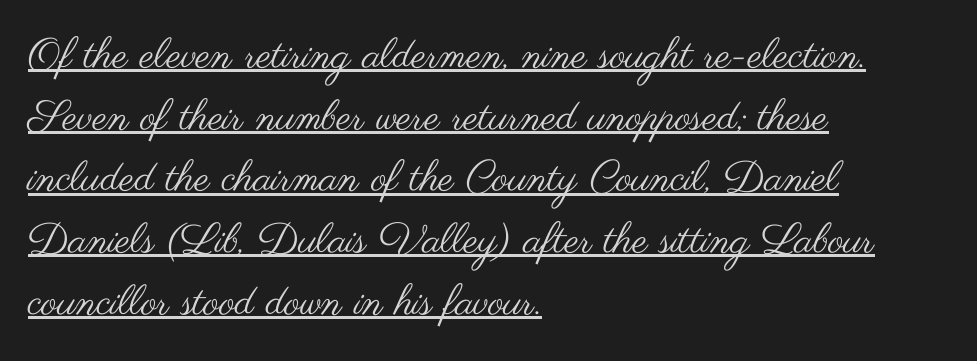
Q: Is the text bold? A: No.
Q: Is the text italic (slanted)? A: Yes.
Q: Is the typeface a serif or a sans-serif typeface? A: Sans-serif.
Q: Is the text underlined? A: Yes.
Q: How is the paragraph aligned? A: Left-aligned.
Q: Is the spacing between letters normal or unusually wide? A: Normal.
Q: Is the spacing between lines tight, normal or loose? A: Normal.
Q: Width (condensed, normal, or wide)? A: Wide.
Q: Stroke contrast? A: Medium.
Q: x-height? A: Small.
Q: Monospaced? A: No.
